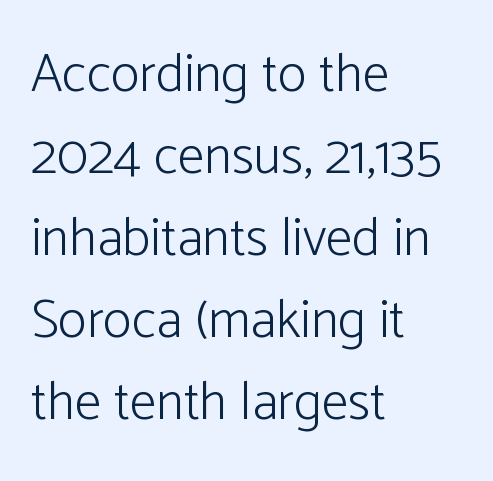
{"serif": "no", "italic": "no", "bold": "no", "weight": "light", "width": "normal", "stroke_contrast": "low", "x_height": "medium", "monospaced": "no", "underline": "no", "align": "left", "line_spacing": "normal", "line_spacing_ratio": 1.52, "letter_spacing": "normal", "letter_spacing_em": 0.0, "glyph_px": 54}
